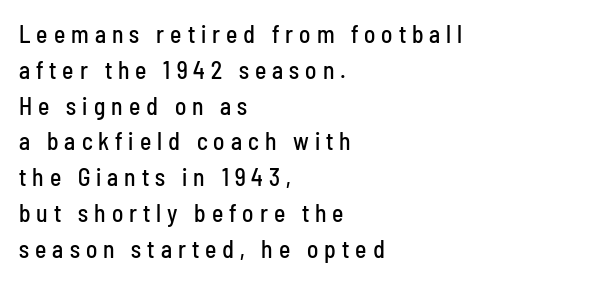
Q: Is the text italic (slanted)? A: No, it is upright.
Q: Is the text underlined? A: No.
Q: How is the paragraph aligned? A: Left-aligned.
Q: Is the spacing between letters normal or unusually wide? A: Unusually wide.
Q: Is the spacing between lines tight, normal or loose? A: Normal.
